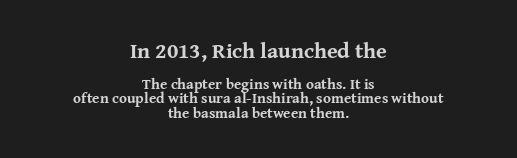
Q: Is the text bold? A: Yes.
Q: Is the text italic (slanted)? A: No, it is upright.
Q: Is the text underlined? A: No.
Q: How is the paragraph aligned? A: Centered.
Q: Is the spacing between letters normal or unusually wide? A: Normal.
Q: Is the spacing between lines tight, normal or loose? A: Tight.
Q: Which block of text is set in a larger size, the first (top) or the second (bottom)? A: The first (top) one.
